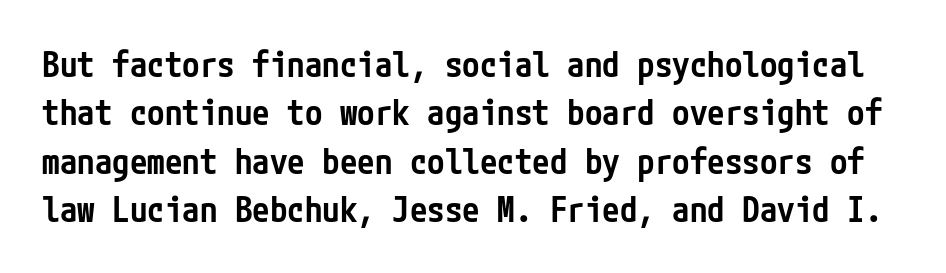
I'd call this a sans setting — the letters go barefoot. Decoration check: the copy has no underline. This is the regular roman posture of the typeface. The horizontal fit of the characters is conventional and even.
